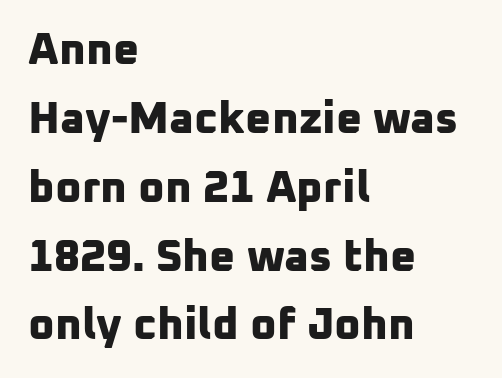
{"serif": "no", "bold": "yes", "weight": "bold", "width": "normal", "stroke_contrast": "low", "x_height": "medium", "monospaced": "no", "underline": "no", "align": "left", "line_spacing": "normal", "line_spacing_ratio": 1.53, "letter_spacing": "normal", "letter_spacing_em": 0.0, "glyph_px": 45}
